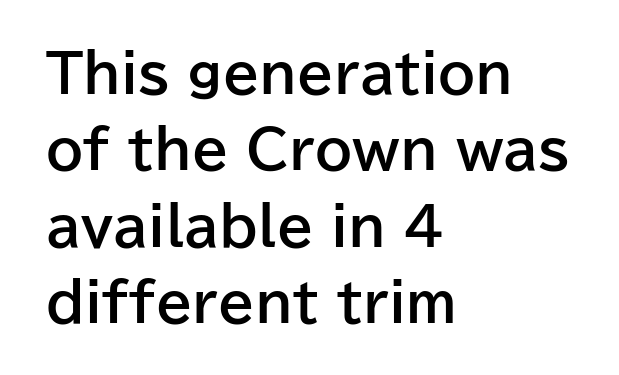
{"serif": "no", "italic": "no", "bold": "yes", "weight": "bold", "width": "normal", "stroke_contrast": "low", "x_height": "medium", "monospaced": "no", "underline": "no", "align": "left", "line_spacing": "normal", "line_spacing_ratio": 1.44, "letter_spacing": "normal", "letter_spacing_em": 0.0, "glyph_px": 53}
